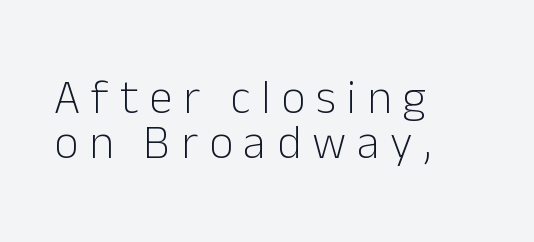
The designer went with a sans here, leaving each stem footless. Does the lettering tilt? It doesn't — this is upright. Looks like regular typesetting: each glyph gets only the width it needs. This rendering uses left alignment, leaving the right contour irregular. Loose tracking; the words dissolve into strings of separated letters. Closely set lines give the paragraph a compact silhouette.
